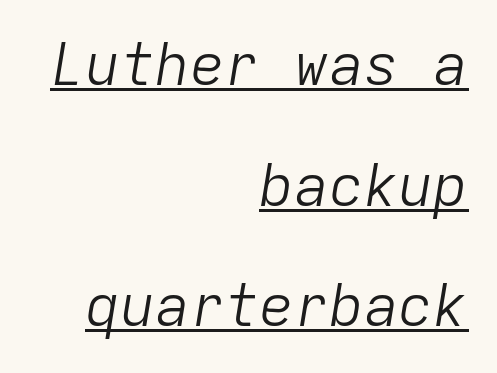
Q: Is the text bold? A: No.
Q: Is the text italic (slanted)? A: Yes, it leans right by about 9 degrees.
Q: Is the text underlined? A: Yes.
Q: How is the paragraph aligned? A: Right-aligned.
Q: Is the spacing between letters normal or unusually wide? A: Normal.
Q: Is the spacing between lines tight, normal or loose? A: Loose.
Q: Width (condensed, normal, or wide)? A: Normal.
Q: Stroke contrast? A: Low.
Q: x-height? A: Medium.
Q: Monospaced? A: Yes.
